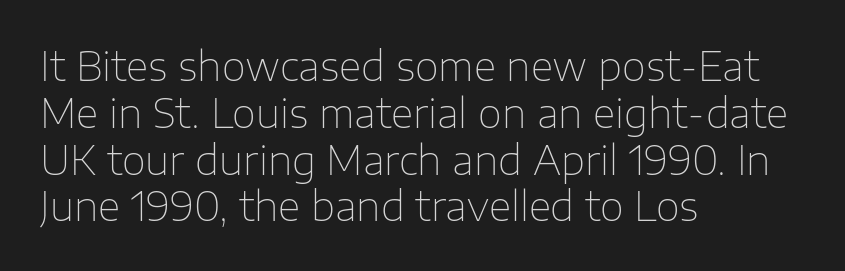
The specimen reads as upright at a glance. Serif or sans? Sans — the stroke terminals are bare. Caption: standard tracking, unaltered. The specimen omits any rule beneath the text block's lines.
